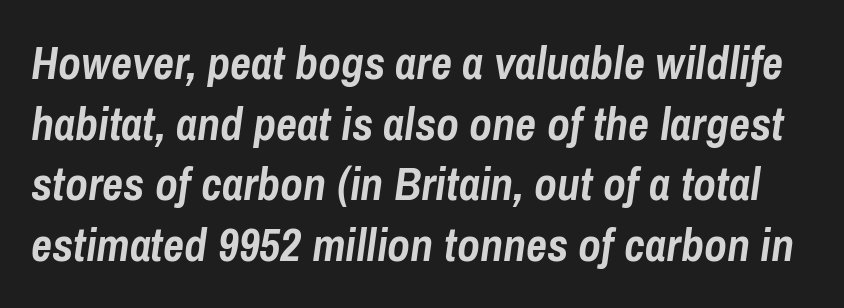
{"italic": "yes", "lean": "right", "slant_degrees": 8, "bold": "yes", "weight": "semibold", "width": "condensed", "stroke_contrast": "low", "x_height": "medium", "monospaced": "no", "underline": "no", "line_spacing": "normal", "line_spacing_ratio": 1.32, "letter_spacing": "normal", "letter_spacing_em": 0.0, "glyph_px": 46}
